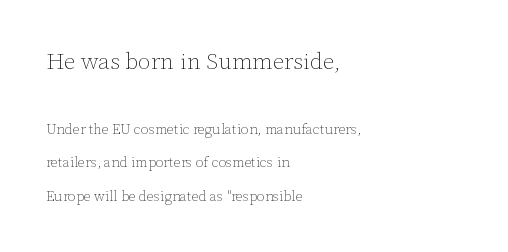
Q: Is the text bold? A: No.
Q: Is the text italic (slanted)? A: No, it is upright.
Q: Is the text underlined? A: No.
Q: How is the paragraph aligned? A: Left-aligned.
Q: Is the spacing between letters normal or unusually wide? A: Normal.
Q: Is the spacing between lines tight, normal or loose? A: Loose.
Q: Which block of text is set in a larger size, the first (top) or the second (bottom)? A: The first (top) one.
